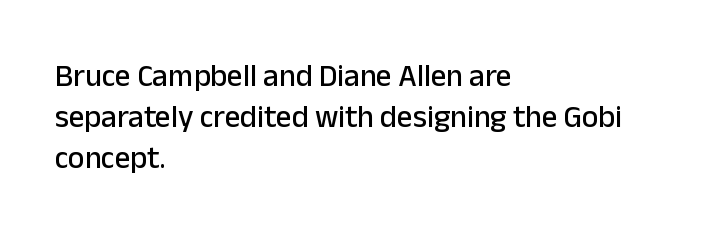
The image shows 31 px sans-serif type, upright; set left-aligned, normal line spacing (1.32x), normal letter spacing, not underlined; low stroke contrast and a medium x-height.
